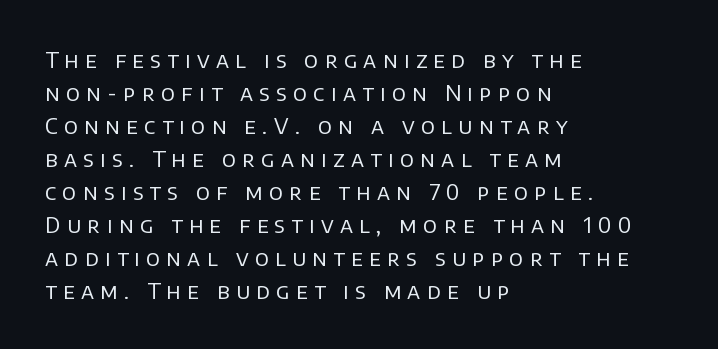
The image shows 22 px text type, upright; set left-aligned, normal line spacing (1.5x), unusually wide letter spacing (+0.29 em), not underlined.
